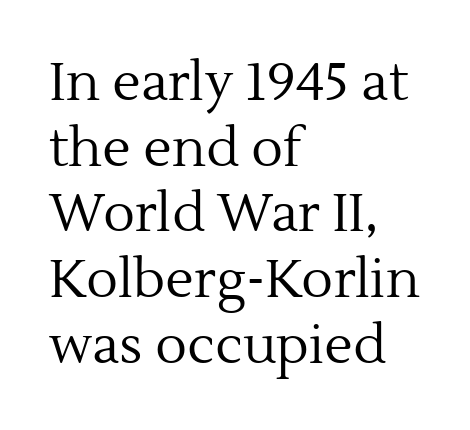
No chunkiness to these letters — they're not bold. The face used here is proportionally spaced, like ordinary book or web type. Glance below the letters and you will spot only blank space. The letters stand straight up with perfectly vertical stems.
